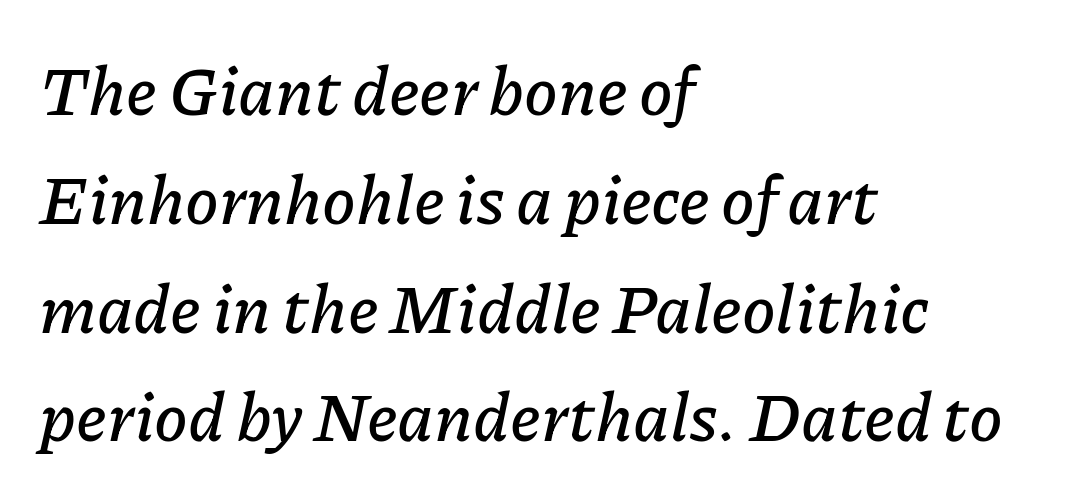
Q: Is the text italic (slanted)? A: Yes, it leans right by about 11 degrees.
Q: Is the text underlined? A: No.
Q: How is the paragraph aligned? A: Left-aligned.
Q: Is the spacing between letters normal or unusually wide? A: Normal.
Q: Is the spacing between lines tight, normal or loose? A: Normal.
Q: Width (condensed, normal, or wide)? A: Normal.
Q: Stroke contrast? A: Low.
Q: x-height? A: Medium.
Q: Monospaced? A: No.
